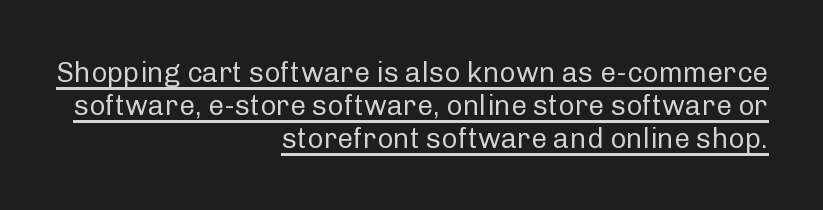
Each letter keeps its own natural width here, so spacing adapts to shape. Italic? Not at all — the glyphs are vertical. Words appear dense and cohesive because spacing is normal. The face used here appears with an underline applied.
